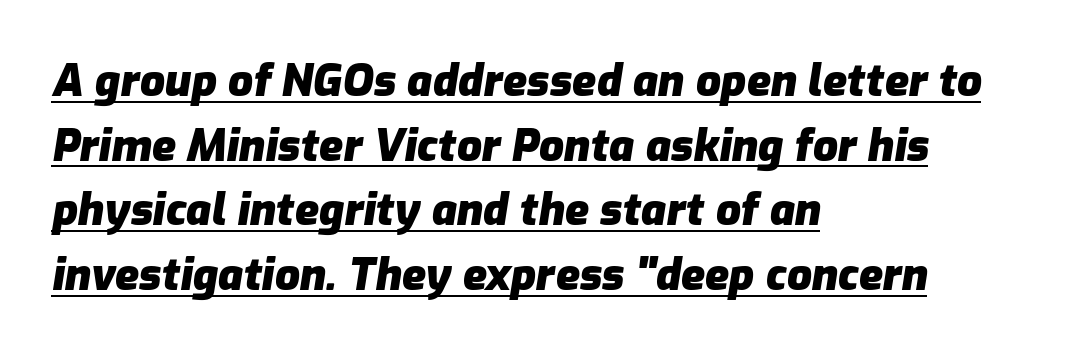
The image shows 44 px heavy type, italic (leaning right); set left-aligned, normal line spacing (1.47x), normal letter spacing, underlined; low stroke contrast and a medium x-height.
